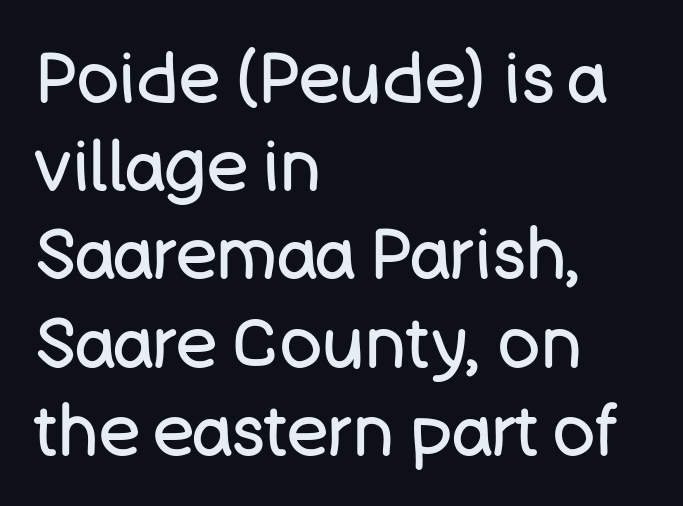
Q: Is the text bold? A: No.
Q: Is the text italic (slanted)? A: No, it is upright.
Q: Is the typeface a serif or a sans-serif typeface? A: Sans-serif.
Q: Is the text underlined? A: No.
Q: How is the paragraph aligned? A: Left-aligned.
Q: Is the spacing between letters normal or unusually wide? A: Normal.
Q: Is the spacing between lines tight, normal or loose? A: Normal.
Q: Width (condensed, normal, or wide)? A: Normal.
Q: Stroke contrast? A: Low.
Q: x-height? A: Large.
Q: Monospaced? A: No.
